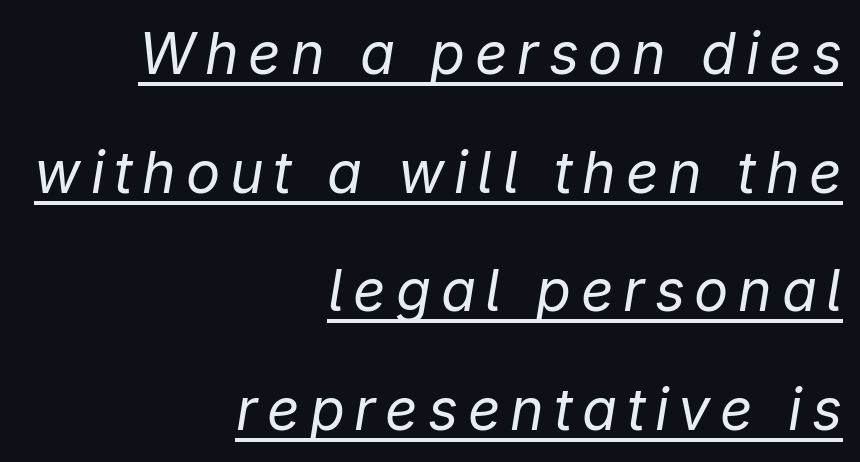
A continuous stroke trails under the words, as in a hyperlink. The letters are slanted; this is an italic face. The weight would be labelled regular, book, light, or lighter still. These lines are rendered in a variable-pitch font.
